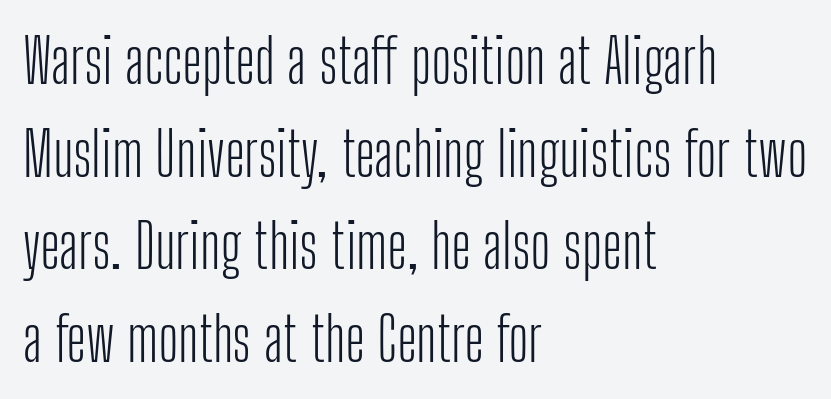
The image shows 61 px light, condensed sans-serif type, upright; set left-aligned, normal line spacing (1.52x), normal letter spacing, not underlined; low stroke contrast and a medium x-height.
